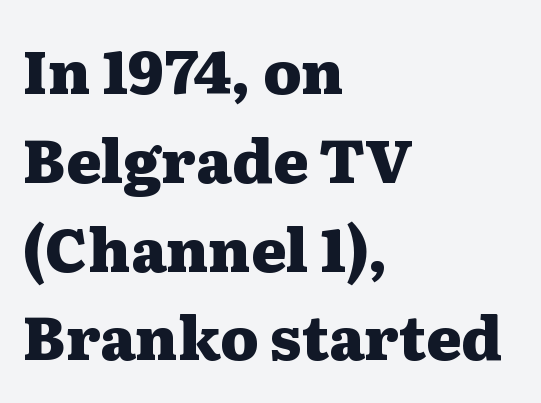
Q: Is the text bold? A: Yes.
Q: Is the text italic (slanted)? A: No, it is upright.
Q: Is the typeface a serif or a sans-serif typeface? A: Serif.
Q: Is the text underlined? A: No.
Q: How is the paragraph aligned? A: Left-aligned.
Q: Is the spacing between letters normal or unusually wide? A: Normal.
Q: Is the spacing between lines tight, normal or loose? A: Normal.
Q: Width (condensed, normal, or wide)? A: Wide.
Q: Stroke contrast? A: Medium.
Q: x-height? A: Medium.
Q: Monospaced? A: No.
